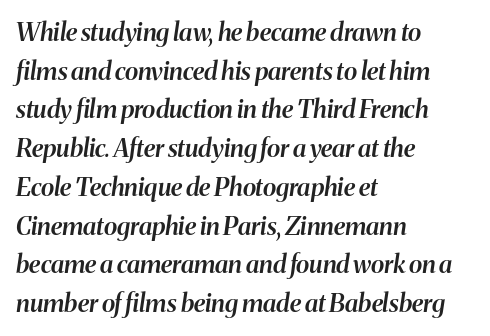
{"italic": "yes", "lean": "right", "slant_degrees": 8, "bold": "semi", "underline": "no", "align": "left", "line_spacing": "normal", "line_spacing_ratio": 1.55, "letter_spacing": "normal", "letter_spacing_em": 0.0, "glyph_px": 25}
